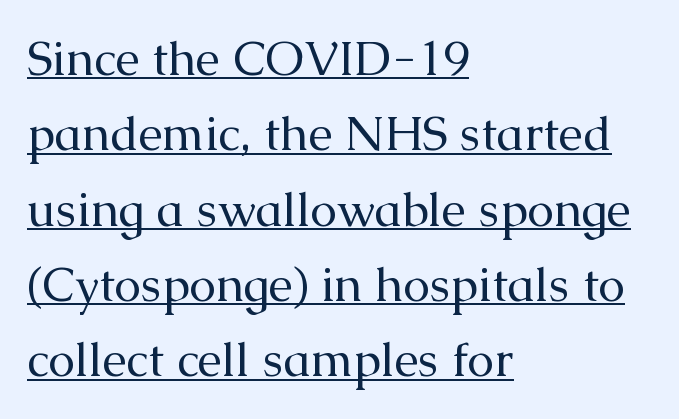
Proportional: the letters do not fall into vertical columns. The compositor pushed each line to the left boundary. Line spacing here is normal. Words appear dense and cohesive because spacing is normal. This rendering employs a face with finishing strokes, i.e., a serif. These lines were composed using upright roman letters.
